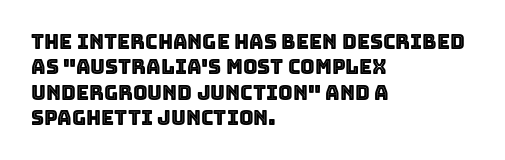
{"italic": "no", "underline": "no", "align": "left", "line_spacing": "normal", "line_spacing_ratio": 1.27, "letter_spacing": "normal", "letter_spacing_em": 0.0, "glyph_px": 20}
